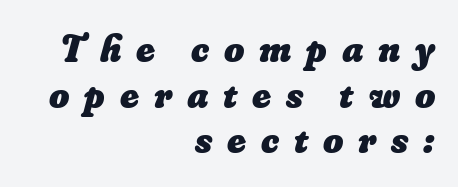
The image shows 39 px heavy type; set right-aligned, line spacing 1.17x, unusually wide letter spacing (+0.38 em), not underlined; low stroke contrast and a small x-height.
